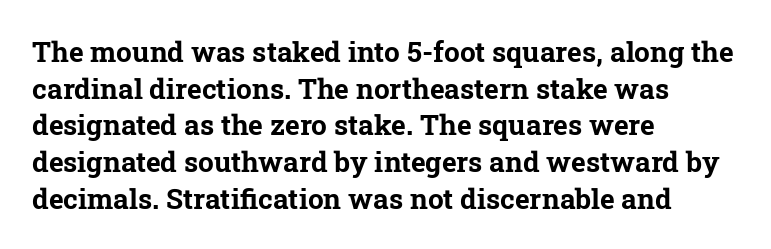
{"serif": "yes", "bold": "yes", "weight": "bold", "width": "normal", "stroke_contrast": "low", "x_height": "medium", "monospaced": "no", "underline": "no", "align": "left", "line_spacing": "normal", "line_spacing_ratio": 1.31, "letter_spacing": "normal", "letter_spacing_em": 0.0, "glyph_px": 28}
